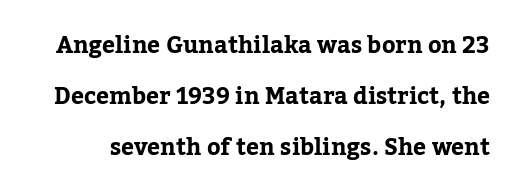
{"italic": "no", "underline": "no", "line_spacing": "loose", "line_spacing_ratio": 2.21, "letter_spacing": "normal", "letter_spacing_em": 0.0, "glyph_px": 23}
